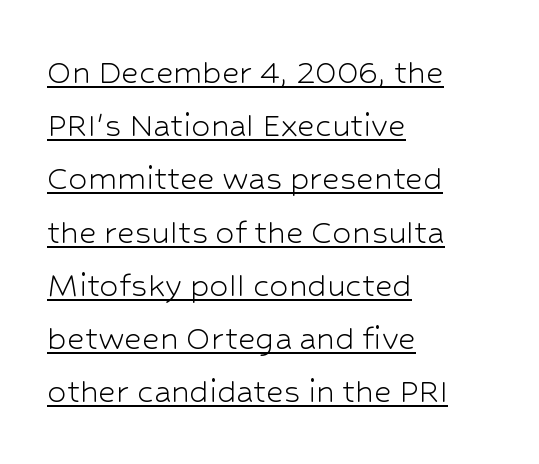
Regarding serifs, this sample does without them. Is the letter spacing exaggerated? No — it looks like the ordinary default. These lines are rendered in a variable-pitch font. Underline: present. No italicization has been applied; the sample stays upright.
